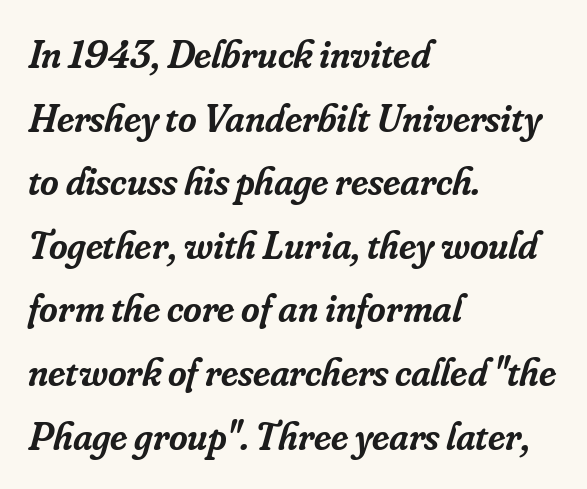
The image shows 40 px semibold serif type, italic (leaning right); set left-aligned, normal line spacing (1.59x), normal letter spacing, not underlined; low stroke contrast and a small x-height.
